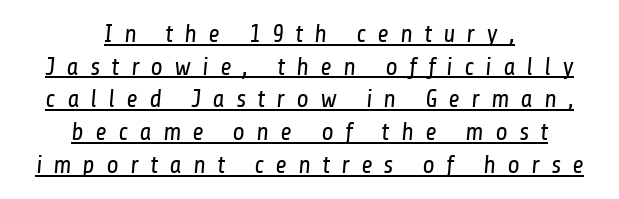
{"bold": "no", "underline": "yes", "align": "center", "line_spacing": "normal", "line_spacing_ratio": 1.31, "letter_spacing": "wide", "letter_spacing_em": 0.45, "glyph_px": 25}
